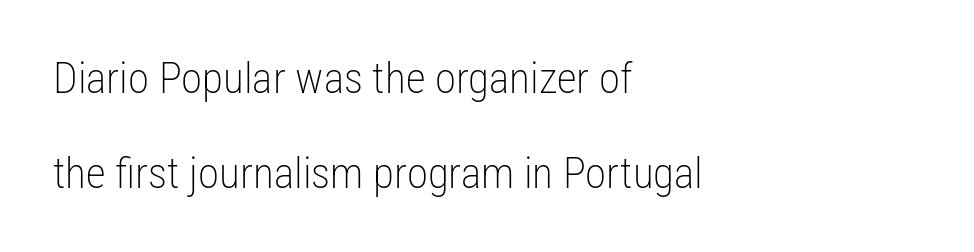
The image shows 43 px light, condensed sans-serif type, upright; set left-aligned, loose line spacing (2.2x), normal letter spacing, not underlined; low stroke contrast and a medium x-height.
